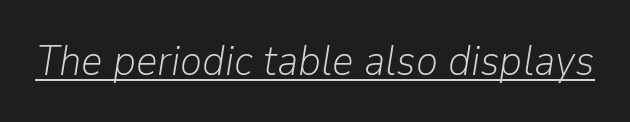
{"italic": "yes", "lean": "right", "slant_degrees": 9, "bold": "no", "weight": "light", "width": "normal", "stroke_contrast": "low", "x_height": "medium", "monospaced": "no", "underline": "yes", "letter_spacing": "normal", "letter_spacing_em": 0.0, "glyph_px": 42}
